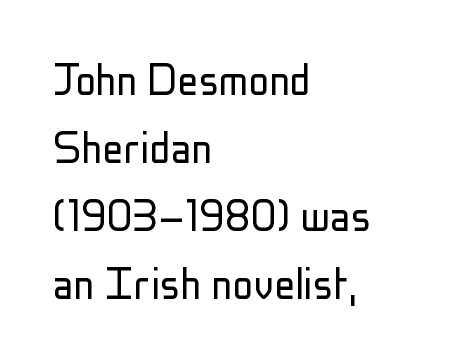
Q: Is the text bold? A: No.
Q: Is the text italic (slanted)? A: No, it is upright.
Q: Is the typeface a serif or a sans-serif typeface? A: Sans-serif.
Q: Is the text underlined? A: No.
Q: How is the paragraph aligned? A: Left-aligned.
Q: Is the spacing between letters normal or unusually wide? A: Normal.
Q: Is the spacing between lines tight, normal or loose? A: Normal.
Q: Width (condensed, normal, or wide)? A: Condensed.
Q: Stroke contrast? A: Low.
Q: x-height? A: Medium.
Q: Monospaced? A: No.
